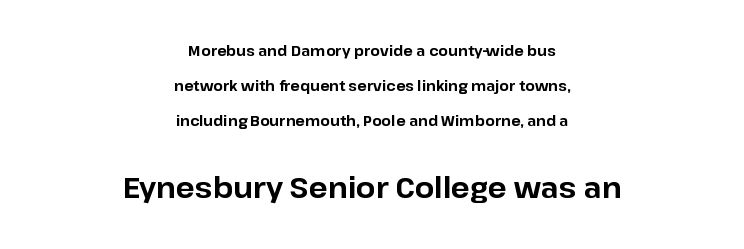
Spacing verdict: proportional, widths tailored to each character. The compositor balanced each line on the midline. This layout puts the modest block above and the oversized block below. These lines were composed using upright roman letters.
